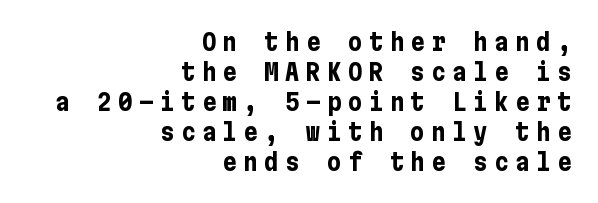
{"italic": "no", "bold": "yes", "underline": "no", "align": "right", "line_spacing": "normal", "line_spacing_ratio": 1.25, "letter_spacing": "wide", "letter_spacing_em": 0.27, "glyph_px": 24}
